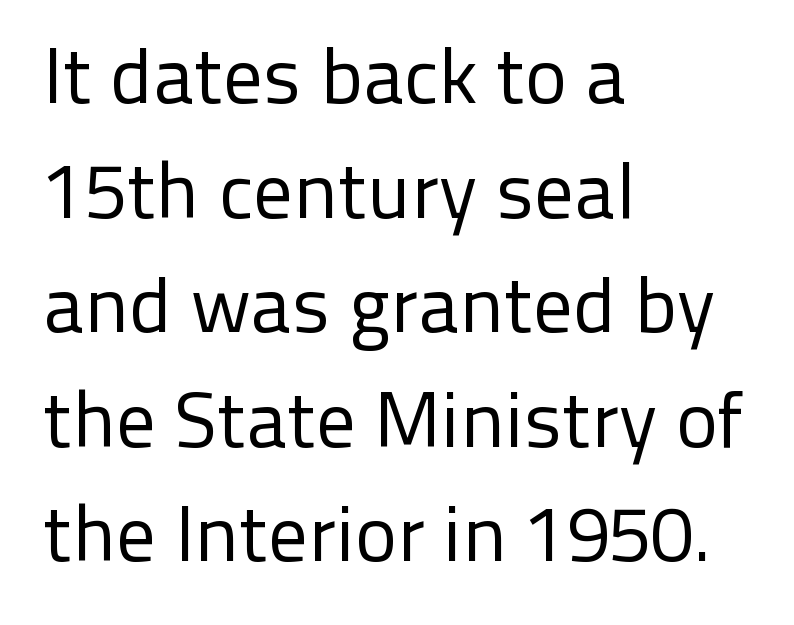
The gaps between neighbouring characters are ordinary and unremarkable. This is the regular roman posture of the typeface. Glance below the letters and you will spot only blank space. The passage shown is typeset with a sans-serif family. The cut favours lightness, reaching ordinary text weight at its darkest. Successive baselines arrive at the customary interval.
